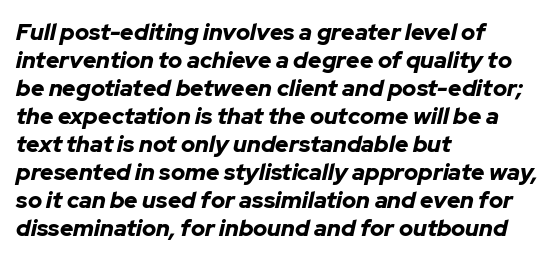
Caption: bold face, heavy strokes. Quick note: italic. The area under the type is left untouched. These lines stack with their left ends in a neat column. This sample uses plain, unmodified letter spacing.
